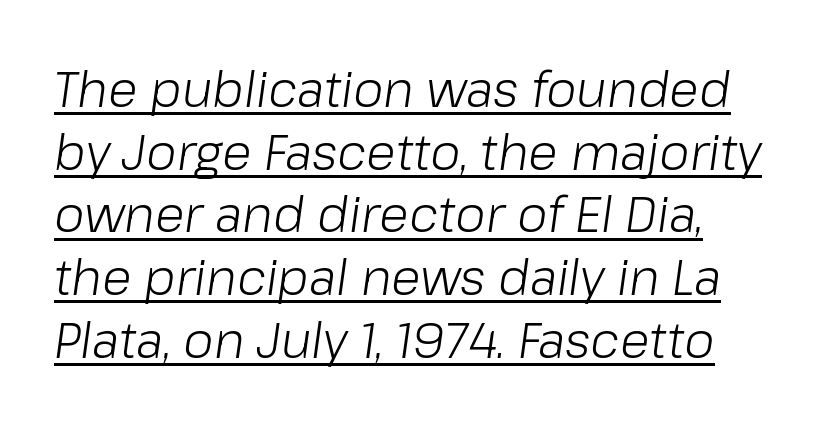
{"italic": "yes", "lean": "right", "slant_degrees": 8, "bold": "no", "weight": "light", "width": "normal", "stroke_contrast": "low", "x_height": "medium", "monospaced": "no", "underline": "yes", "line_spacing": "normal", "line_spacing_ratio": 1.28, "letter_spacing": "normal", "letter_spacing_em": 0.0, "glyph_px": 49}
